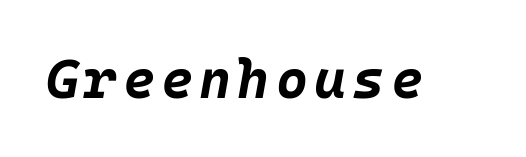
The image shows 55 px bold type, italic (leaning right); set not underlined; low stroke contrast and a large x-height.
